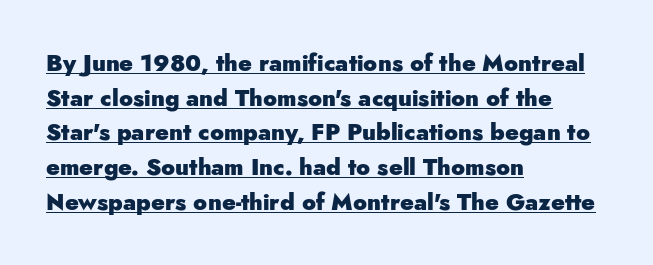
Horizontal bands of white between lines are of average thickness. The axis of the letterforms is exactly vertical. The horizontal fit of the characters is conventional and even. Layout note: lines flush left. Glance below the letters and you will spot a drawn line.
